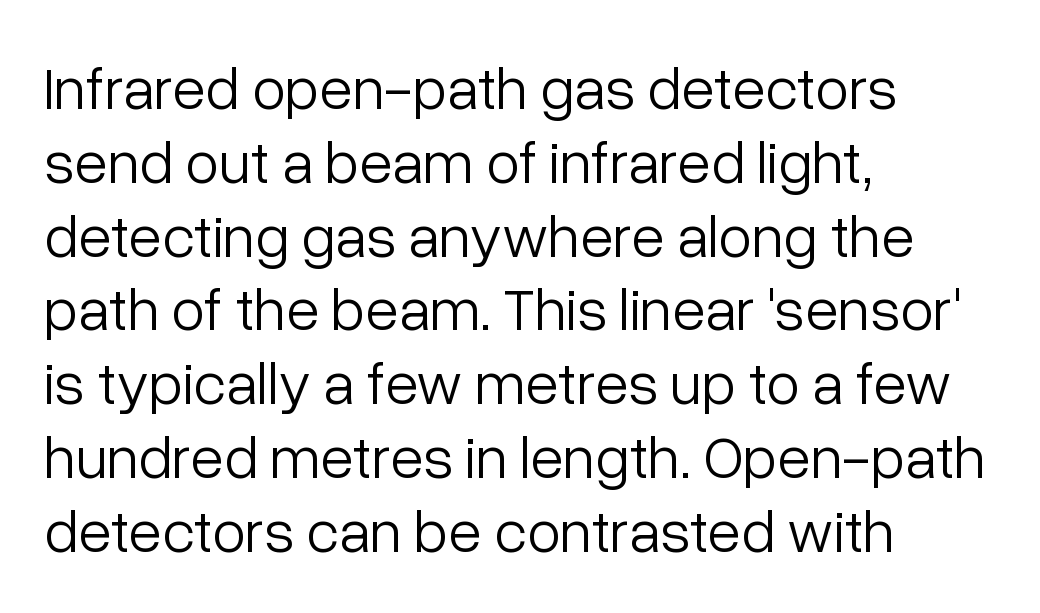
{"serif": "no", "italic": "no", "bold": "no", "weight": "light", "width": "normal", "stroke_contrast": "low", "x_height": "medium", "monospaced": "no", "underline": "no", "align": "left", "line_spacing_ratio": 1.21, "letter_spacing": "normal", "letter_spacing_em": 0.0, "glyph_px": 61}
